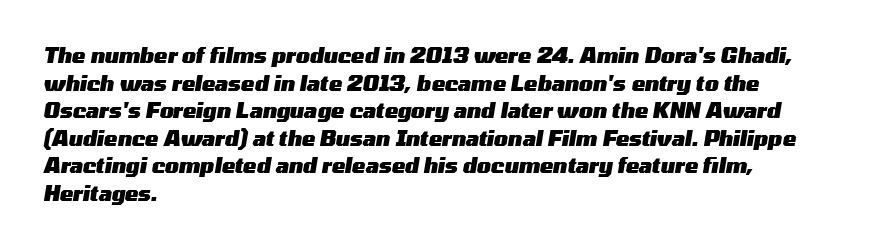
You could call the tracking neutral — neither tight nor loose. Reading down the column, the eye jumps a familiar distance to each next line. Italic: yes, the glyphs are oblique. Glance below the letters and you will spot only blank space.
